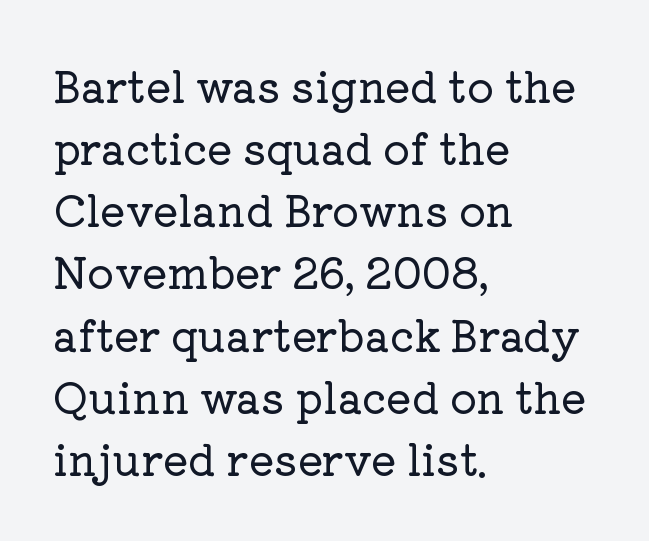
{"serif": "yes", "italic": "no", "width": "normal", "stroke_contrast": "low", "x_height": "medium", "monospaced": "no", "underline": "no", "align": "left", "line_spacing": "normal", "line_spacing_ratio": 1.48, "letter_spacing": "normal", "letter_spacing_em": 0.0, "glyph_px": 42}
